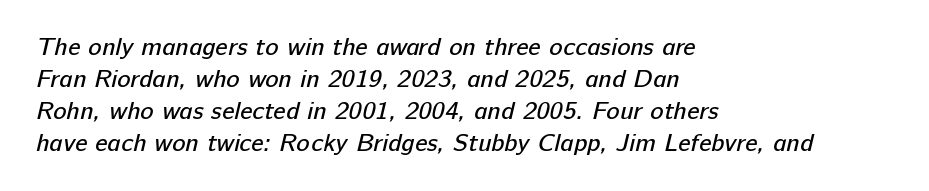
{"bold": "no", "underline": "no", "align": "left", "line_spacing": "normal", "line_spacing_ratio": 1.28, "letter_spacing": "normal", "letter_spacing_em": 0.0, "glyph_px": 25}
